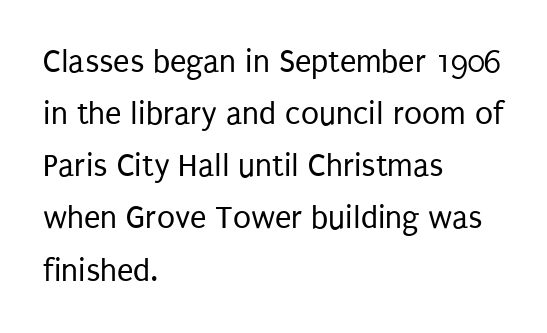
The image shows 33 px regular-weight, condensed sans-serif type, upright; set left-aligned, normal line spacing (1.58x), normal letter spacing, not underlined; low stroke contrast and a large x-height.
